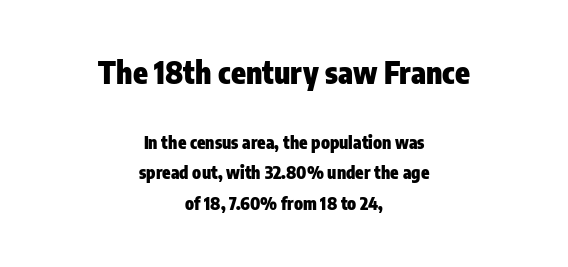
The image shows 30 px heavy, condensed sans-serif type, upright; set centered, line spacing 1.79x, normal letter spacing, not underlined; the first (top) block is 1.76x larger; low stroke contrast and a medium x-height.
